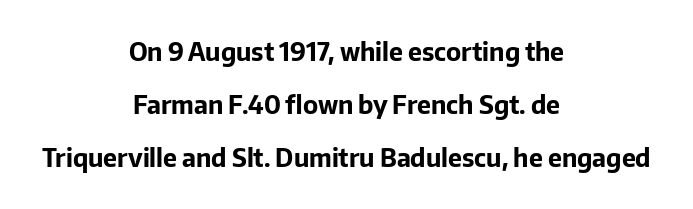
The image shows 25 px bold type, upright; set centered, loose line spacing (2.13x), normal letter spacing, not underlined.
